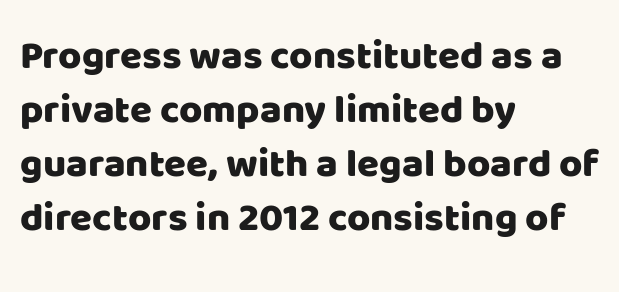
Q: Is the text italic (slanted)? A: No, it is upright.
Q: Is the typeface a serif or a sans-serif typeface? A: Sans-serif.
Q: Is the text underlined? A: No.
Q: How is the paragraph aligned? A: Left-aligned.
Q: Is the spacing between letters normal or unusually wide? A: Normal.
Q: Is the spacing between lines tight, normal or loose? A: Normal.
Q: Width (condensed, normal, or wide)? A: Normal.
Q: Stroke contrast? A: Low.
Q: x-height? A: Large.
Q: Monospaced? A: No.
